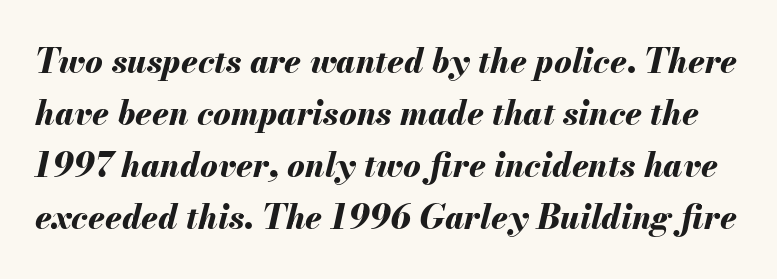
{"italic": "yes", "lean": "right", "slant_degrees": 13, "bold": "yes", "weight": "bold", "width": "normal", "stroke_contrast": "medium", "x_height": "small", "monospaced": "no", "underline": "no", "line_spacing": "normal", "line_spacing_ratio": 1.58, "letter_spacing": "normal", "letter_spacing_em": 0.0, "glyph_px": 33}
